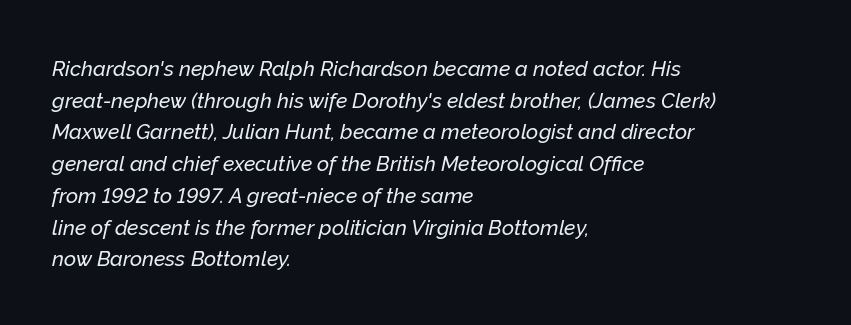
Q: Is the text italic (slanted)? A: Yes, it leans right by about 12 degrees.
Q: Is the text underlined? A: No.
Q: How is the paragraph aligned? A: Left-aligned.
Q: Is the spacing between letters normal or unusually wide? A: Normal.
Q: Is the spacing between lines tight, normal or loose? A: Normal.
